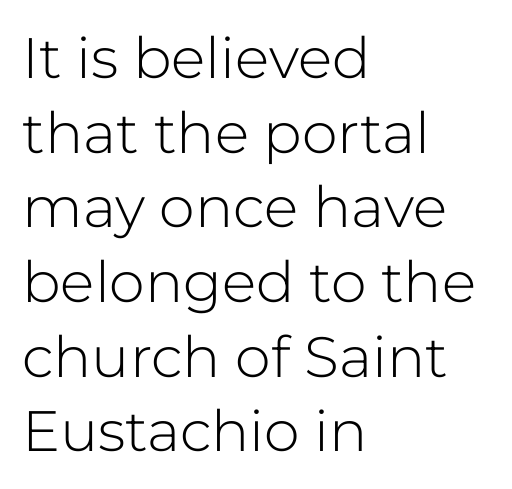
Q: Is the text bold? A: No.
Q: Is the text italic (slanted)? A: No, it is upright.
Q: Is the typeface a serif or a sans-serif typeface? A: Sans-serif.
Q: Is the text underlined? A: No.
Q: How is the paragraph aligned? A: Left-aligned.
Q: Is the spacing between letters normal or unusually wide? A: Normal.
Q: Is the spacing between lines tight, normal or loose? A: Normal.
Q: Width (condensed, normal, or wide)? A: Normal.
Q: Stroke contrast? A: Low.
Q: x-height? A: Medium.
Q: Monospaced? A: No.
